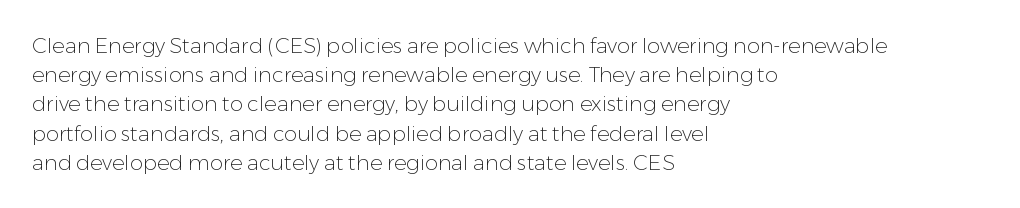
{"italic": "no", "bold": "no", "underline": "no", "align": "left", "line_spacing": "normal", "line_spacing_ratio": 1.39, "letter_spacing": "normal", "letter_spacing_em": 0.0, "glyph_px": 21}
